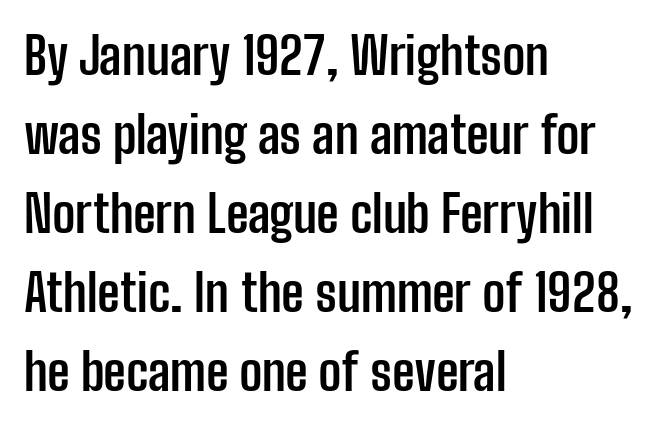
{"serif": "no", "italic": "no", "bold": "yes", "weight": "semibold", "width": "condensed", "stroke_contrast": "low", "x_height": "medium", "monospaced": "no", "underline": "no", "align": "left", "line_spacing": "normal", "line_spacing_ratio": 1.55, "letter_spacing": "normal", "letter_spacing_em": 0.0, "glyph_px": 51}
